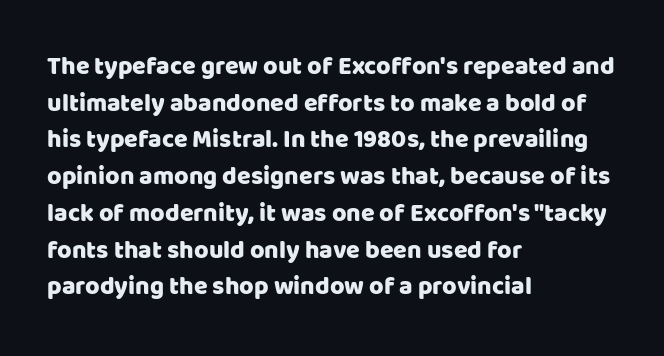
The letters stand straight up with perfectly vertical stems. The tracking reads as untouched default to a designer's eye. Vertical spacing — default. All the whitespace from short lines collects on the right. Bare-footed words on every line.
